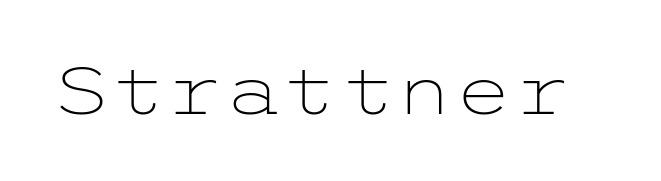
{"serif": "no", "italic": "no", "bold": "no", "weight": "light", "width": "wide", "stroke_contrast": "low", "x_height": "medium", "underline": "no", "letter_spacing": "normal", "letter_spacing_em": 0.0, "glyph_px": 67}
